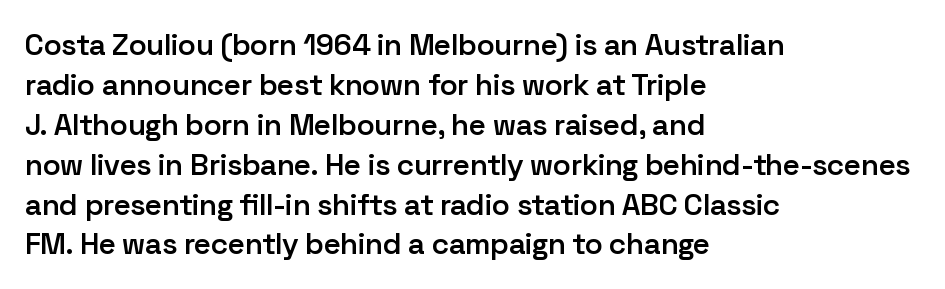
Q: Is the text bold? A: Semi-bold.
Q: Is the text italic (slanted)? A: No, it is upright.
Q: Is the typeface a serif or a sans-serif typeface? A: Sans-serif.
Q: Is the text underlined? A: No.
Q: How is the paragraph aligned? A: Left-aligned.
Q: Is the spacing between letters normal or unusually wide? A: Normal.
Q: Is the spacing between lines tight, normal or loose? A: Normal.
Q: Width (condensed, normal, or wide)? A: Normal.
Q: Stroke contrast? A: Low.
Q: x-height? A: Medium.
Q: Monospaced? A: No.
